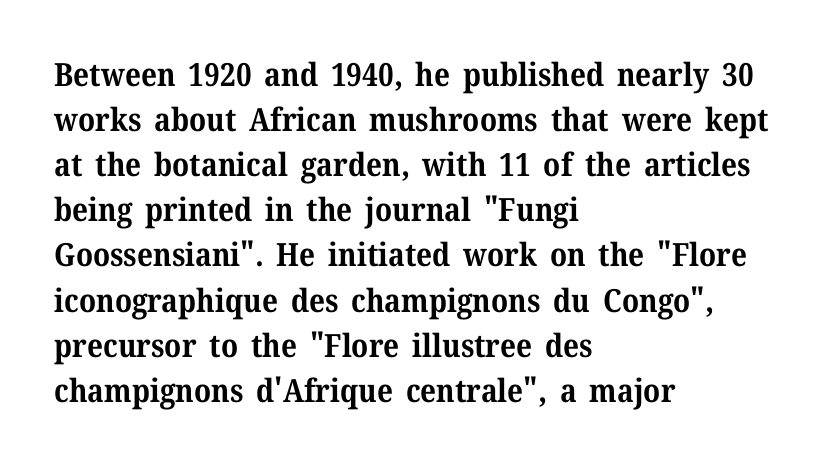
A typesetter would mark this as roman, not italic. Glyph-to-glyph distance matches everyday printed text. This rendering features lettering with no underline. Each letter keeps its own natural width here, so spacing adapts to shape.
